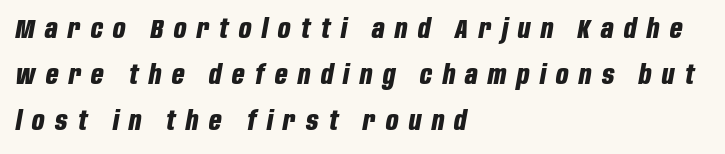
The passage is arranged the way most books set body copy — flush left. Rendered with sloped, italic letterforms. Look at the tracking — it's clearly loosened, letters drifting apart. Compared with an ordinary text face, these strokes are far heavier — a full bold. Honestly, there is no underline to notice here at all.
